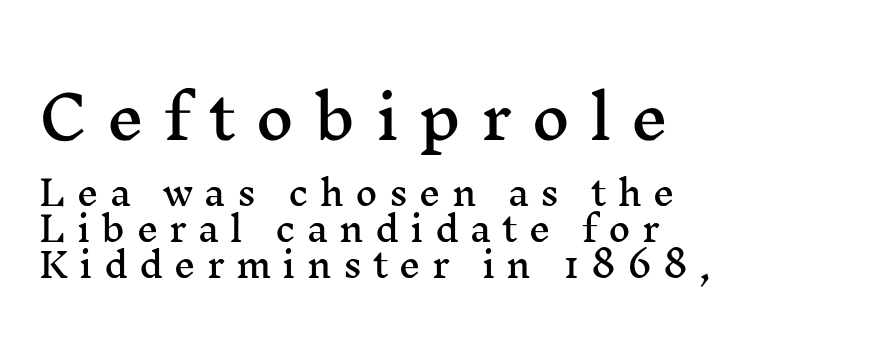
Vertical strokes here are truly vertical. A bare baseline throughout the passage. The glyphs in this specimen are seriffed. Short and long lines alike share a common starting point at left. The vertical gap from one line to the next is small. Top chunk: large. Bottom chunk: small.
